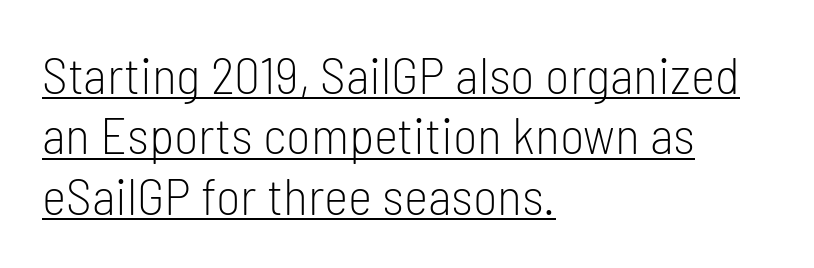
The image shows 52 px light, condensed sans-serif type, upright; set left-aligned, line spacing 1.16x, normal letter spacing, underlined; low stroke contrast and a medium x-height.
